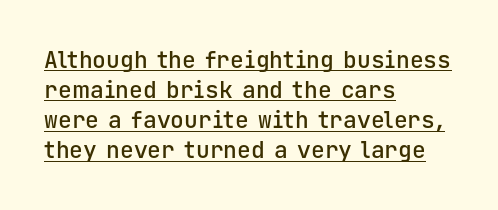
The face used here appears with an underline applied. Alignment: flush left. The space between consecutive lines is moderate. What weight is shown? A semibold, between regular and bold. A roman cut, with each character standing at attention. Words appear dense and cohesive because spacing is normal.
